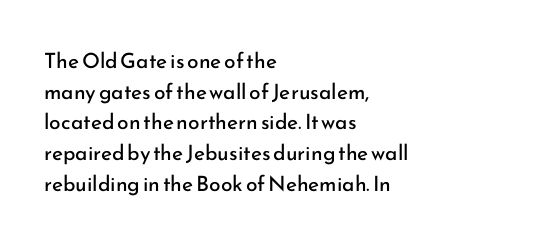
{"italic": "no", "bold": "no", "underline": "no", "align": "left", "line_spacing": "normal", "line_spacing_ratio": 1.46, "letter_spacing": "normal", "letter_spacing_em": 0.0, "glyph_px": 21}
